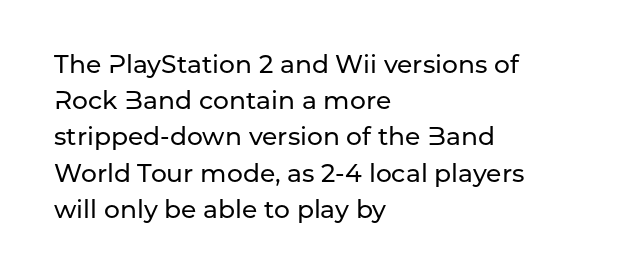
{"italic": "no", "underline": "no", "align": "left", "line_spacing": "normal", "line_spacing_ratio": 1.45, "letter_spacing": "normal", "letter_spacing_em": 0.0, "glyph_px": 25}
